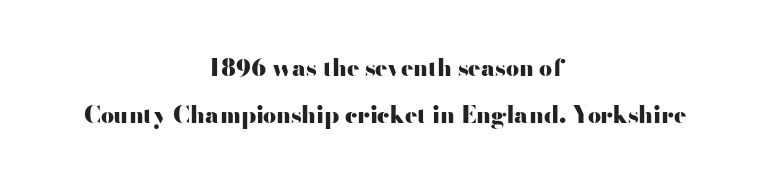
Students, observe: this is what heavily led, spacious text looks like. A centered setting, common on invitations and titles, is used for this passage. Rendered with straight, roman letterforms. Compared with typical body copy, the letter spacing here is the same.
